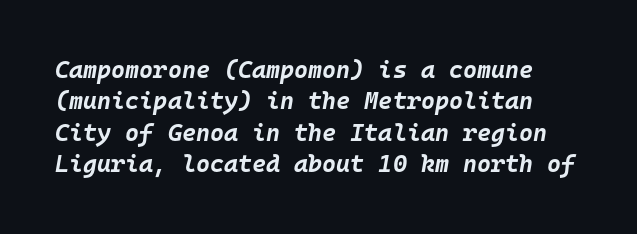
Q: Is the text bold? A: Yes.
Q: Is the text italic (slanted)? A: Yes, it leans right by about 10 degrees.
Q: Is the text underlined? A: No.
Q: Is the spacing between letters normal or unusually wide? A: Normal.
Q: Is the spacing between lines tight, normal or loose? A: Normal.
